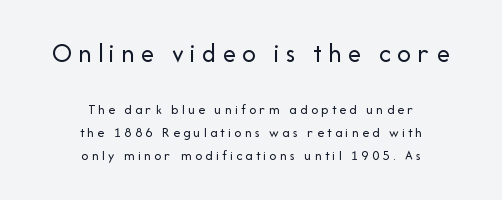
Q: Is the text bold? A: No.
Q: Is the text italic (slanted)? A: No, it is upright.
Q: Is the text underlined? A: No.
Q: How is the paragraph aligned? A: Centered.
Q: Is the spacing between letters normal or unusually wide? A: Unusually wide.
Q: Is the spacing between lines tight, normal or loose? A: Normal.
Q: Which block of text is set in a larger size, the first (top) or the second (bottom)? A: The first (top) one.
